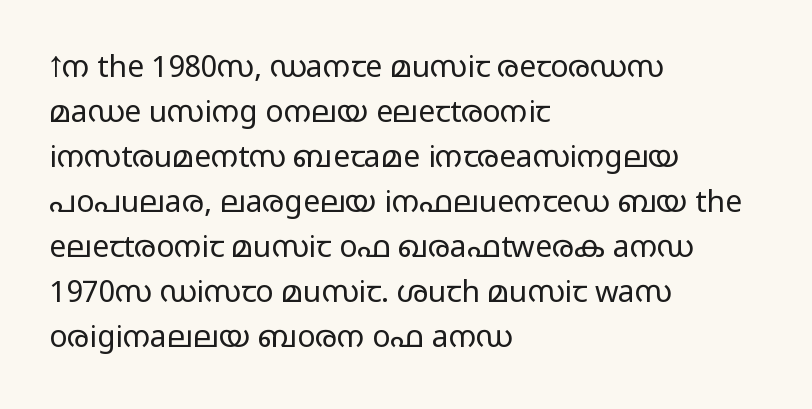
Nothing unusual about the tracking: characters are spaced as the font intends. These lines are composed in type without serifs. The baseline area is clear. The passage shown stacks its lines at a standard gap. Rendered with straight, roman letterforms. Looks like regular typesetting: each glyph gets only the width it needs.
